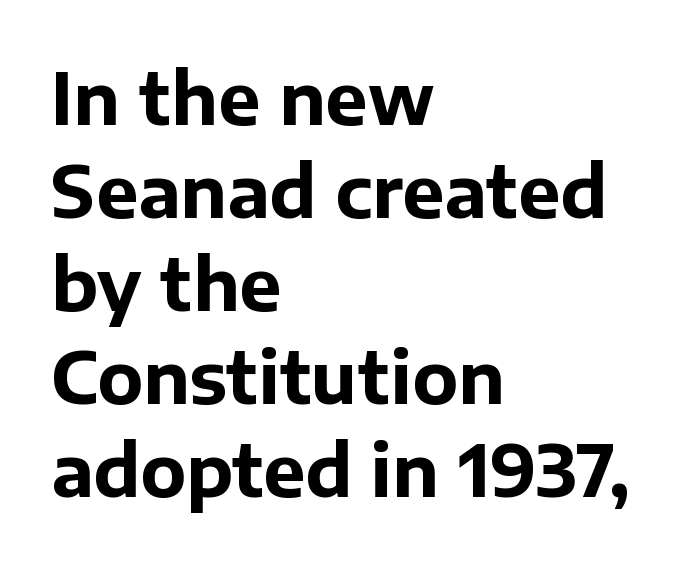
The image shows 71 px bold sans-serif type, upright; set left-aligned, normal line spacing (1.31x), normal letter spacing, not underlined; low stroke contrast and a medium x-height.
